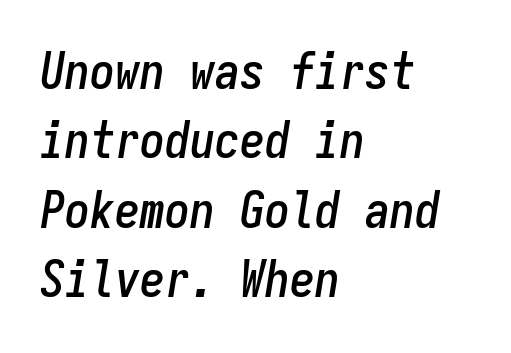
The image shows 50 px condensed type, italic (leaning right), monospaced; set left-aligned, normal line spacing (1.39x), normal letter spacing, not underlined; low stroke contrast and a medium x-height.
